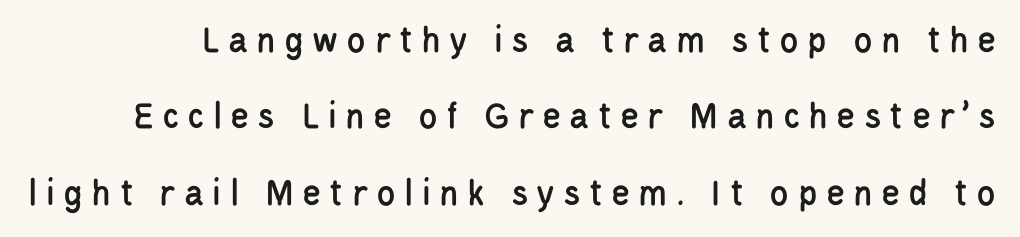
The image shows 39 px condensed sans-serif type, upright; set loose line spacing (1.96x), unusually wide letter spacing (+0.21 em), not underlined; low stroke contrast and a large x-height.
